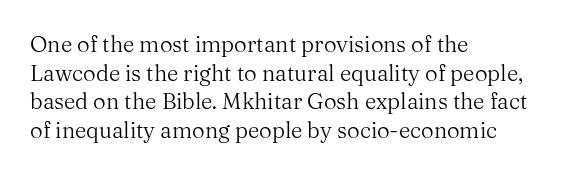
Q: Is the text bold? A: No.
Q: Is the text italic (slanted)? A: No, it is upright.
Q: Is the text underlined? A: No.
Q: How is the paragraph aligned? A: Left-aligned.
Q: Is the spacing between letters normal or unusually wide? A: Normal.
Q: Is the spacing between lines tight, normal or loose? A: Normal.
